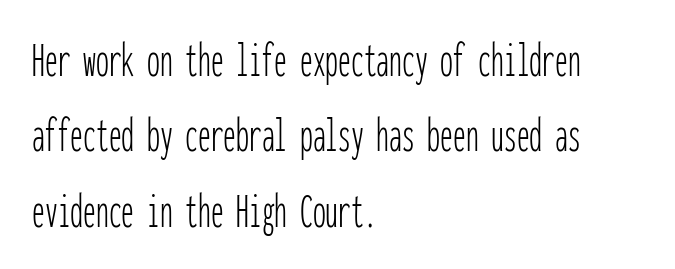
The image shows 51 px thin, condensed sans-serif type, upright, monospaced; set left-aligned, normal line spacing (1.48x), normal letter spacing, not underlined; low stroke contrast and a medium x-height.
